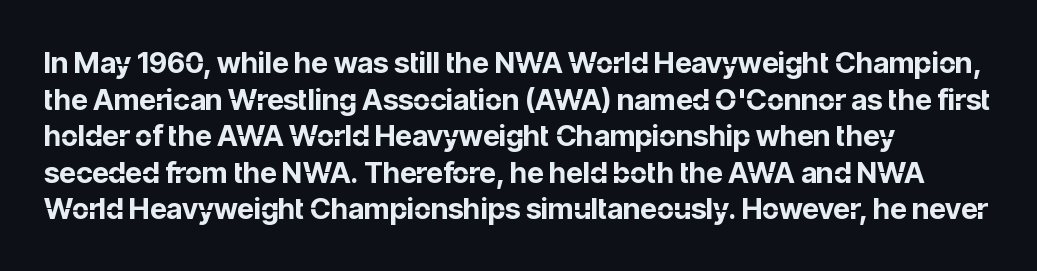
{"serif": "no", "italic": "no", "bold": "yes", "weight": "bold", "width": "normal", "stroke_contrast": "low", "x_height": "medium", "monospaced": "no", "underline": "no", "align": "left", "line_spacing": "normal", "line_spacing_ratio": 1.26, "letter_spacing": "normal", "letter_spacing_em": 0.0, "glyph_px": 29}
